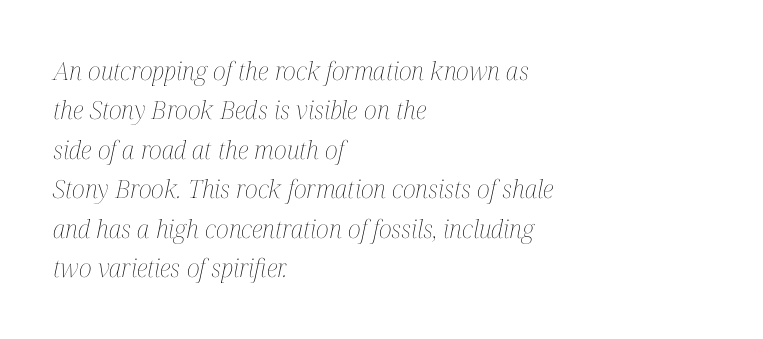
Q: Is the text bold? A: No.
Q: Is the text italic (slanted)? A: Yes, it leans right by about 12 degrees.
Q: Is the text underlined? A: No.
Q: How is the paragraph aligned? A: Left-aligned.
Q: Is the spacing between letters normal or unusually wide? A: Normal.
Q: Is the spacing between lines tight, normal or loose? A: Normal.
